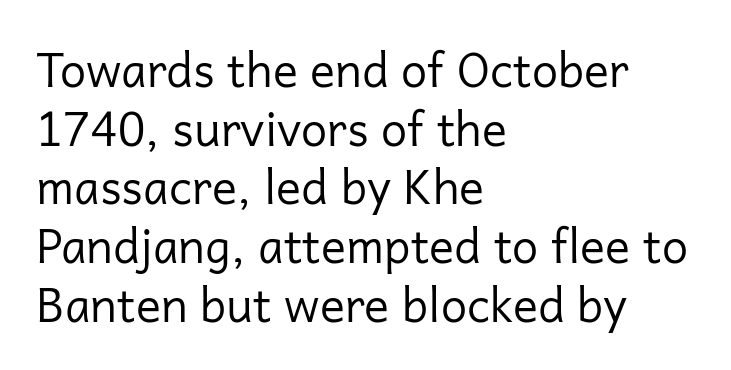
The image shows 47 px regular-weight sans-serif type, upright; set left-aligned, normal line spacing (1.25x), normal letter spacing, not underlined; low stroke contrast and a medium x-height.
